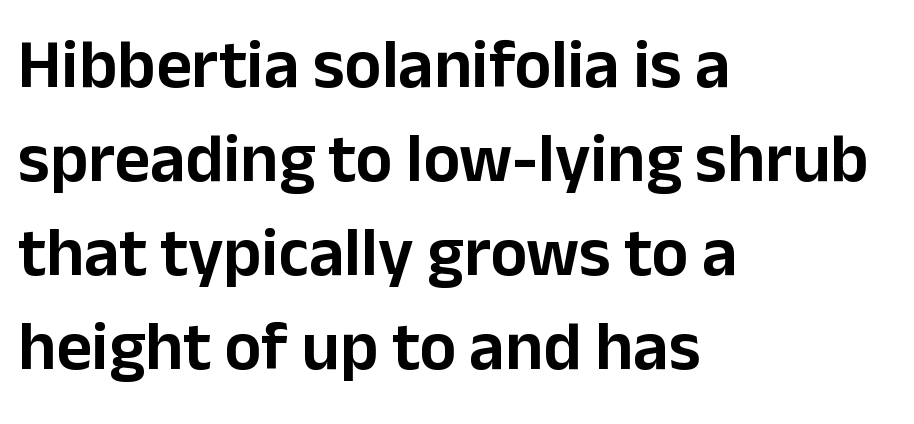
The image shows 69 px sans-serif type, upright; set left-aligned, normal line spacing (1.36x), normal letter spacing, not underlined; low stroke contrast and a medium x-height.
